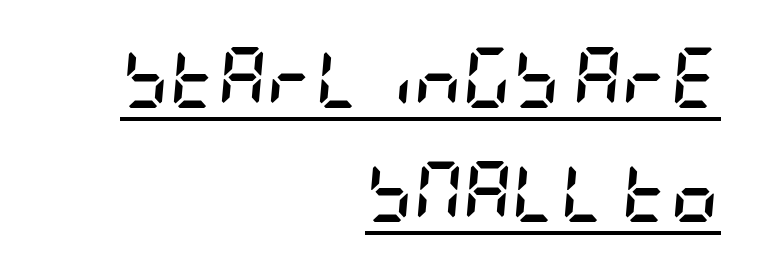
What stands out about the letter spacing? Nothing — it is the standard amount. Short and long lines alike share a common ending point at right. Whoever set this chose breathing room over compactness in the vertical rhythm. This is oblique type, the kind used for emphasis or titles. Is the type bold? Yes — the strokes are clearly thick and heavy.
